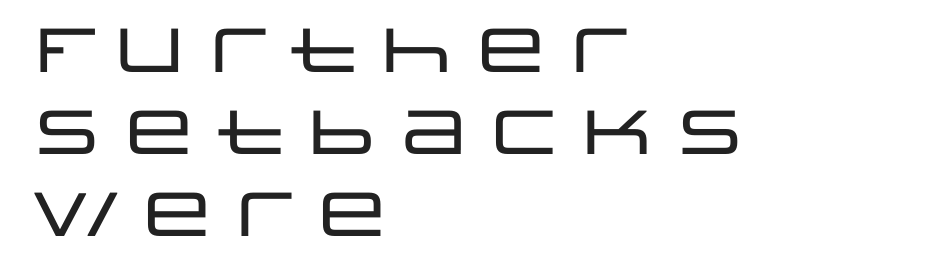
Q: Is the text italic (slanted)? A: No, it is upright.
Q: Is the typeface a serif or a sans-serif typeface? A: Sans-serif.
Q: Is the text underlined? A: No.
Q: How is the paragraph aligned? A: Left-aligned.
Q: Is the spacing between letters normal or unusually wide? A: Normal.
Q: Is the spacing between lines tight, normal or loose? A: Normal.
Q: Width (condensed, normal, or wide)? A: Wide.
Q: Stroke contrast? A: Low.
Q: x-height? A: Large.
Q: Monospaced? A: No.
